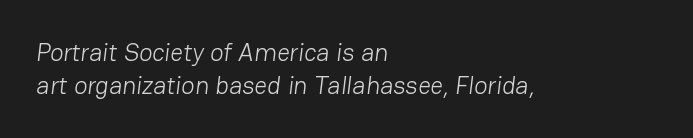
{"bold": "no", "underline": "no", "align": "left", "line_spacing": "normal", "line_spacing_ratio": 1.31, "letter_spacing": "normal", "letter_spacing_em": 0.0, "glyph_px": 25}
